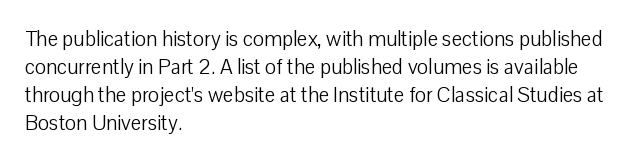
{"italic": "no", "bold": "no", "underline": "no", "align": "left", "line_spacing": "normal", "line_spacing_ratio": 1.34, "letter_spacing": "normal", "letter_spacing_em": 0.0, "glyph_px": 21}
